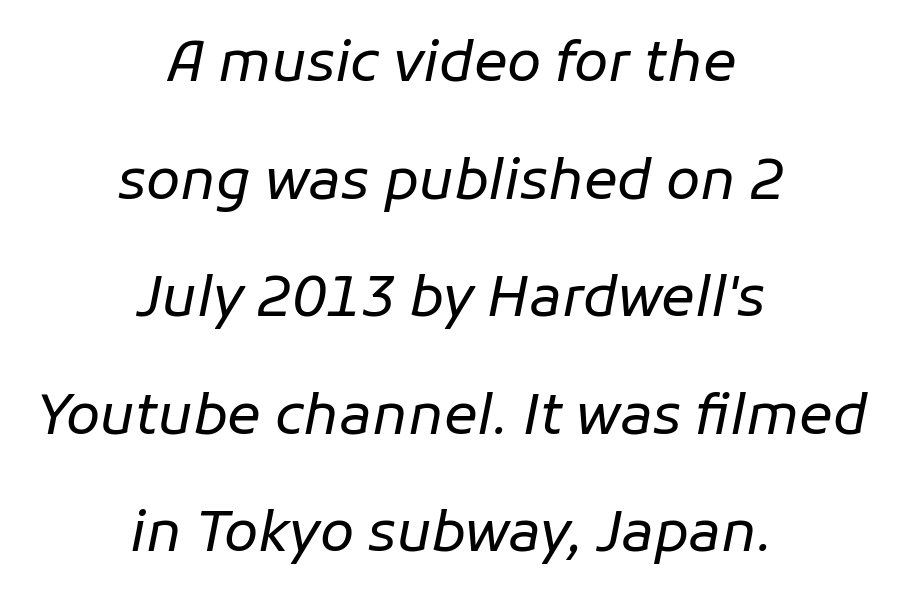
{"italic": "yes", "lean": "right", "slant_degrees": 11, "bold": "no", "weight": "regular", "width": "normal", "stroke_contrast": "low", "x_height": "medium", "monospaced": "no", "underline": "no", "align": "center", "line_spacing": "loose", "line_spacing_ratio": 2.1, "letter_spacing": "normal", "letter_spacing_em": 0.0, "glyph_px": 56}
